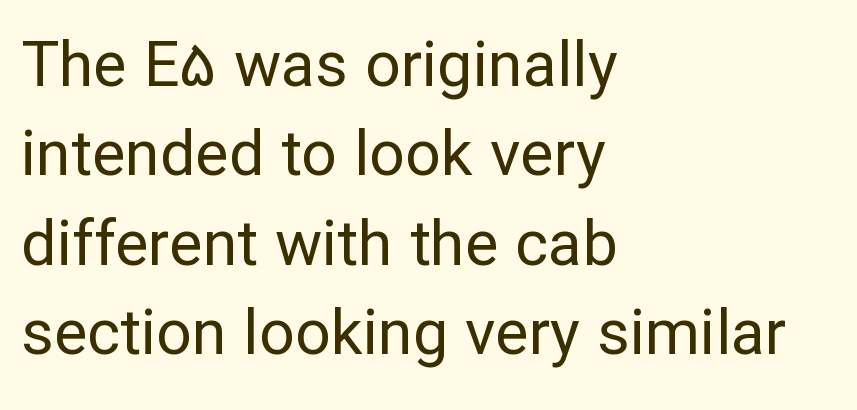
The image shows 63 px regular-weight sans-serif type, upright; set left-aligned, normal line spacing (1.42x), normal letter spacing, not underlined; low stroke contrast and a medium x-height.
